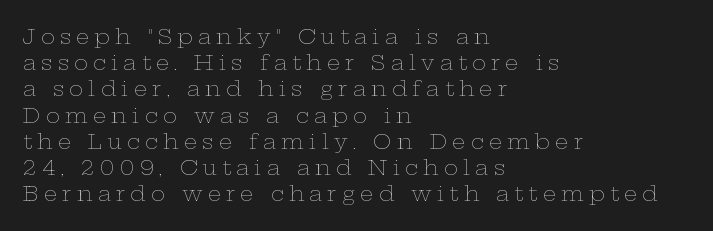
The image shows 21 px text type, upright; set left-aligned, normal line spacing (1.25x), unusually wide letter spacing (+0.25 em), not underlined.
